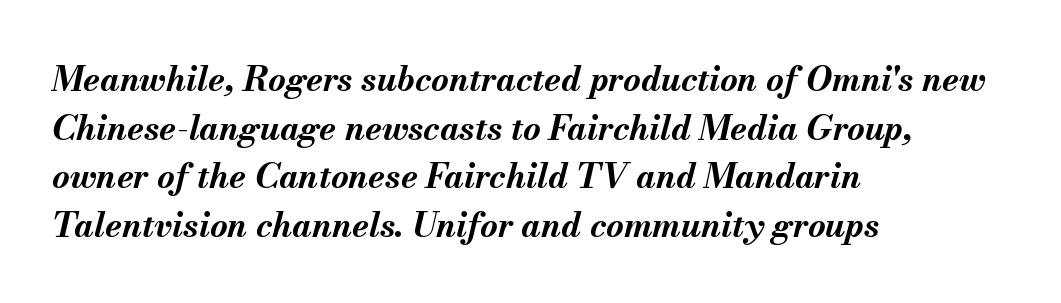
{"italic": "yes", "lean": "right", "slant_degrees": 13, "bold": "yes", "weight": "bold", "width": "normal", "stroke_contrast": "medium", "x_height": "small", "monospaced": "no", "underline": "no", "align": "left", "line_spacing": "normal", "line_spacing_ratio": 1.43, "letter_spacing": "normal", "letter_spacing_em": 0.0, "glyph_px": 34}
